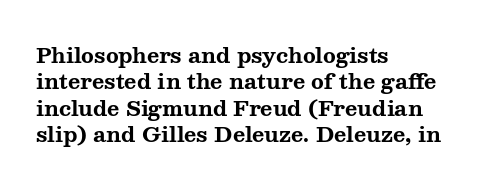
Q: Is the text bold? A: Yes.
Q: Is the text italic (slanted)? A: No, it is upright.
Q: Is the text underlined? A: No.
Q: How is the paragraph aligned? A: Left-aligned.
Q: Is the spacing between letters normal or unusually wide? A: Normal.
Q: Is the spacing between lines tight, normal or loose? A: Normal.
